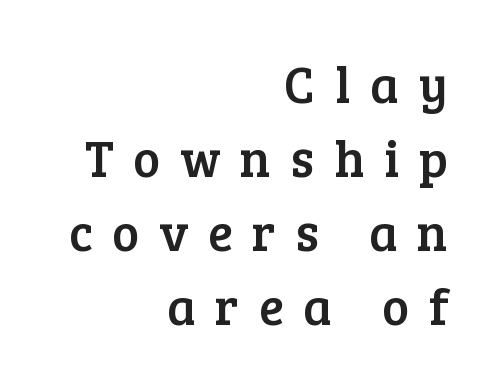
The image shows 51 px serif type, upright; set right-aligned, normal line spacing (1.45x), unusually wide letter spacing (+0.39 em), not underlined; low stroke contrast and a medium x-height.
